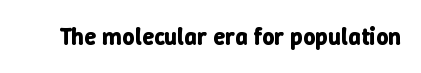
What stands out about the letter spacing? Nothing — it is the standard amount. Upright lettering throughout. Bold? Absolutely — the strokes are thick and heavy. The glyphs are unaccompanied by any horizontal stroke below them.
